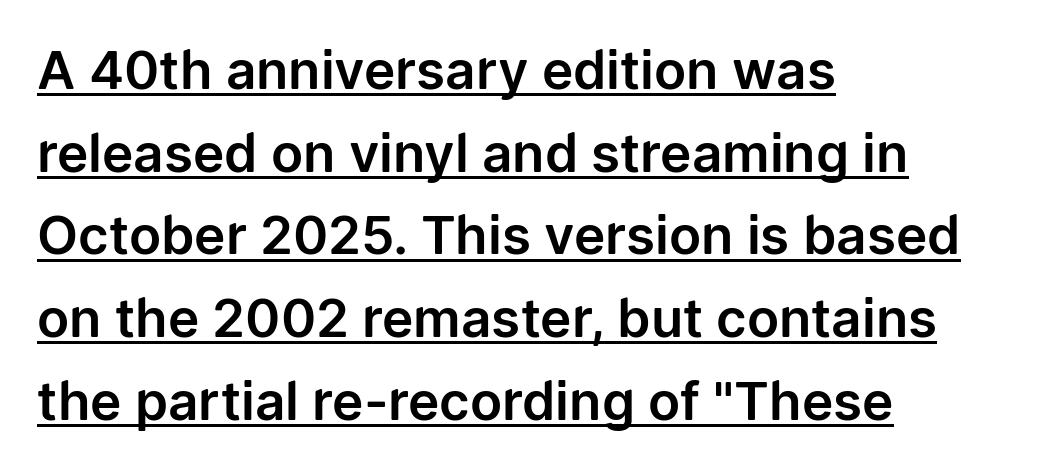
The image shows 53 px sans-serif type, upright; set left-aligned, normal line spacing (1.56x), normal letter spacing, underlined; low stroke contrast and a medium x-height.
